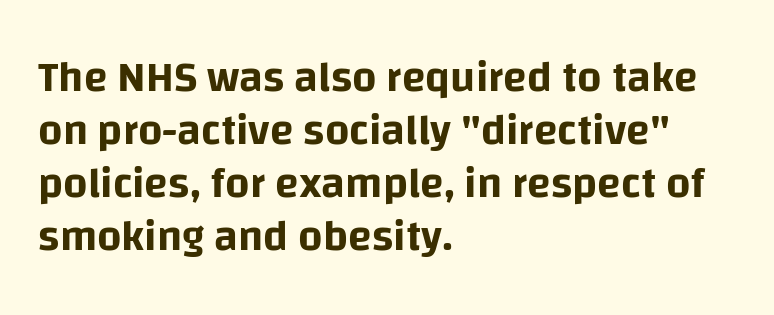
{"serif": "no", "italic": "no", "width": "normal", "stroke_contrast": "low", "x_height": "large", "monospaced": "no", "underline": "no", "align": "left", "line_spacing_ratio": 1.23, "letter_spacing": "normal", "letter_spacing_em": 0.0, "glyph_px": 43}
